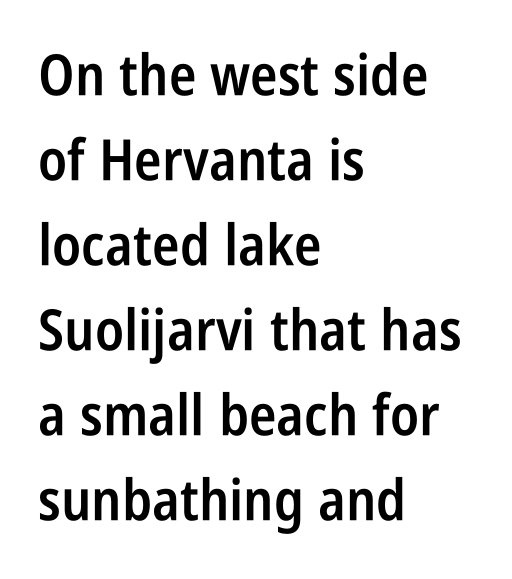
The image shows 57 px semibold, condensed sans-serif type, upright; set left-aligned, normal line spacing (1.49x), normal letter spacing, not underlined; low stroke contrast and a large x-height.
